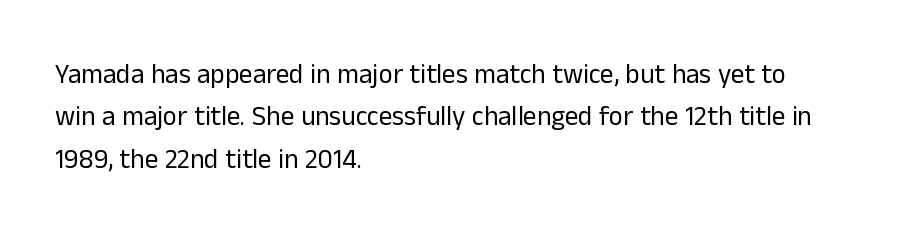
The image shows 27 px text type, upright; set left-aligned, normal line spacing (1.57x), normal letter spacing, not underlined.
